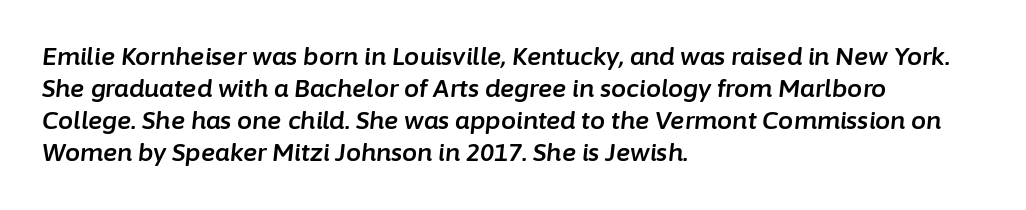
{"italic": "yes", "lean": "right", "slant_degrees": 6, "underline": "no", "align": "left", "line_spacing": "normal", "line_spacing_ratio": 1.34, "letter_spacing": "normal", "letter_spacing_em": 0.0, "glyph_px": 24}
